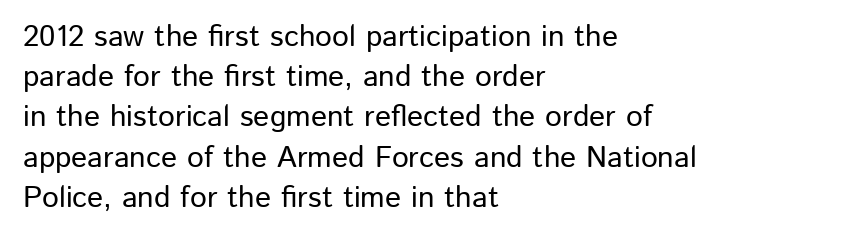
The image shows 30 px sans-serif type, upright; set left-aligned, normal line spacing (1.34x), normal letter spacing, not underlined; low stroke contrast and a medium x-height.
